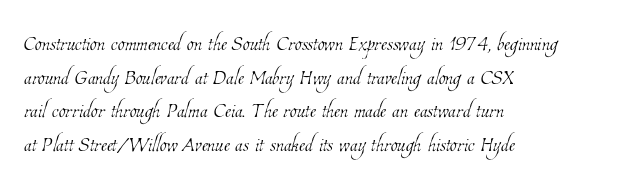
A typesetter would call this proportional, since set widths differ per character. Think standard paragraph weight, or any step lighter than that. The letters sit at their default tracking, neither squeezed nor spread. Alignment: flush left.
